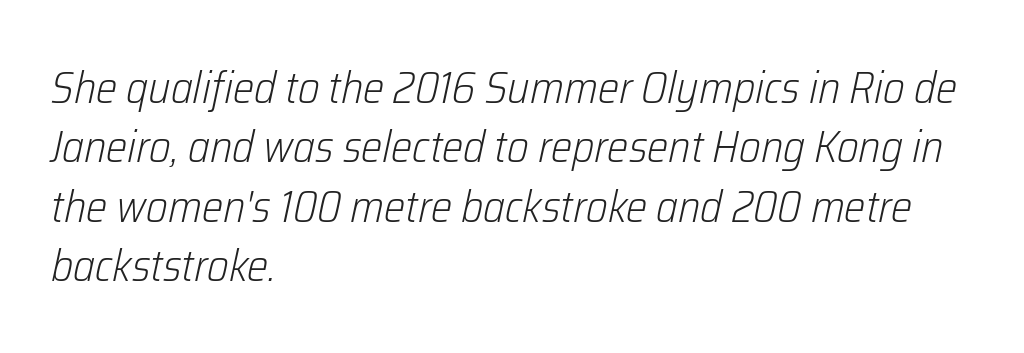
{"italic": "yes", "lean": "right", "slant_degrees": 12, "bold": "no", "weight": "light", "width": "condensed", "stroke_contrast": "low", "x_height": "medium", "monospaced": "no", "underline": "no", "align": "left", "line_spacing": "normal", "line_spacing_ratio": 1.32, "letter_spacing": "normal", "letter_spacing_em": 0.0, "glyph_px": 45}
